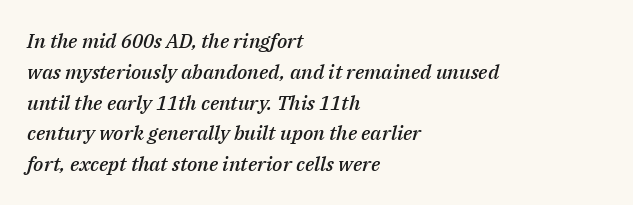
{"italic": "yes", "lean": "right", "slant_degrees": 14, "bold": "semi", "underline": "no", "align": "left", "line_spacing": "normal", "line_spacing_ratio": 1.54, "letter_spacing": "normal", "letter_spacing_em": 0.0, "glyph_px": 20}
